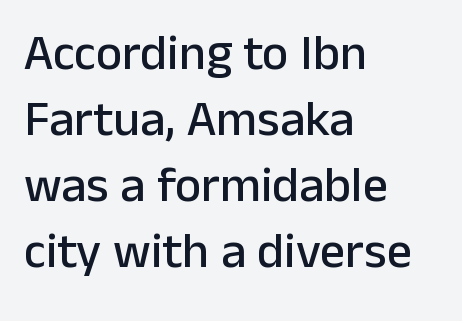
{"serif": "no", "italic": "no", "width": "normal", "stroke_contrast": "low", "x_height": "medium", "monospaced": "no", "underline": "no", "align": "left", "line_spacing": "normal", "line_spacing_ratio": 1.32, "letter_spacing": "normal", "letter_spacing_em": 0.0, "glyph_px": 50}
